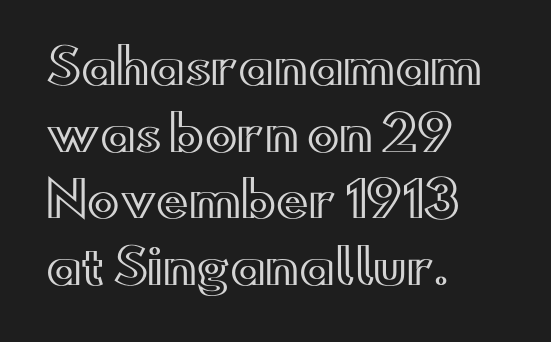
The image shows 48 px wide type, upright; set left-aligned, normal line spacing (1.39x), normal letter spacing, not underlined; a small x-height.
